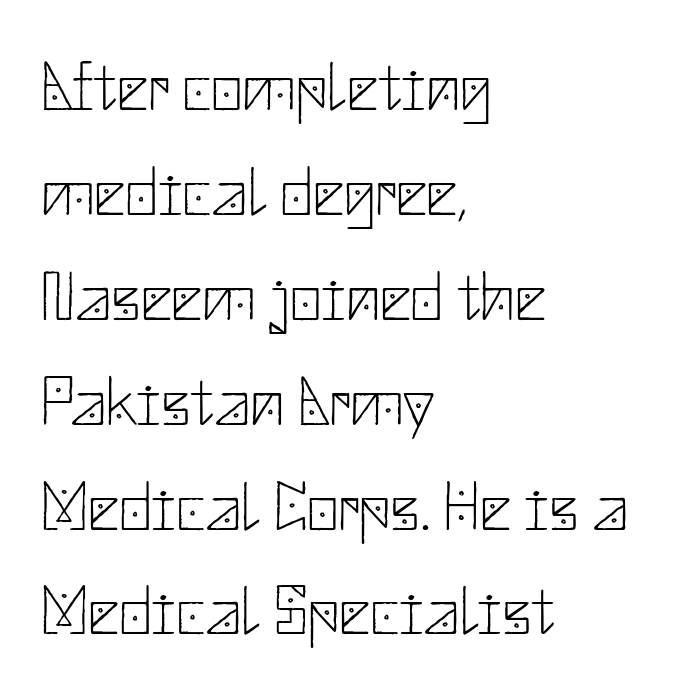
The image shows 69 px thin sans-serif type, upright; set left-aligned, normal line spacing (1.52x), normal letter spacing, not underlined; low stroke contrast and a small x-height.
